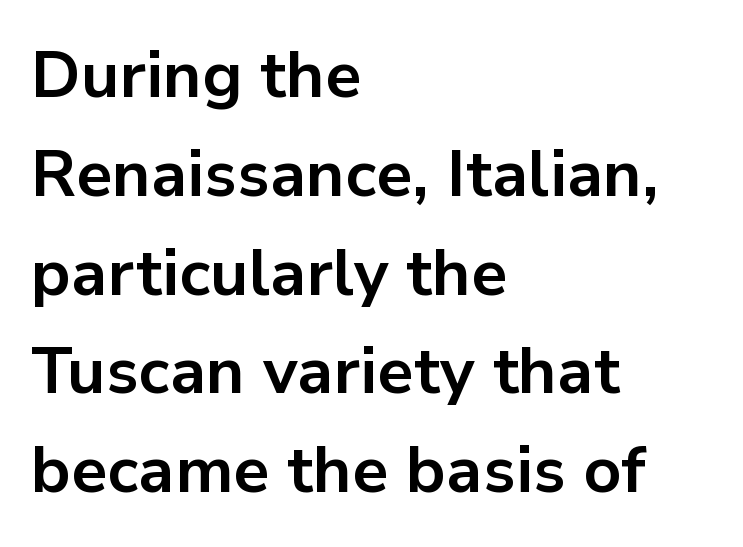
The image shows 65 px bold sans-serif type, upright; set left-aligned, normal line spacing (1.52x), normal letter spacing, not underlined; low stroke contrast and a medium x-height.
